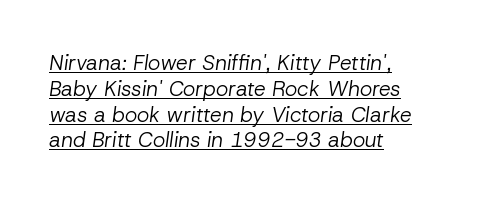
The image shows 21 px text type, italic (leaning right); set left-aligned, line spacing 1.23x, normal letter spacing, underlined.
